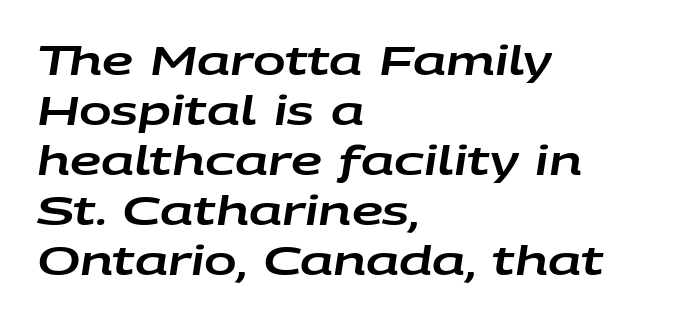
{"italic": "yes", "lean": "right", "slant_degrees": 9, "width": "wide", "stroke_contrast": "low", "x_height": "large", "monospaced": "no", "underline": "no", "align": "left", "line_spacing": "normal", "line_spacing_ratio": 1.28, "letter_spacing": "normal", "letter_spacing_em": 0.0, "glyph_px": 39}
